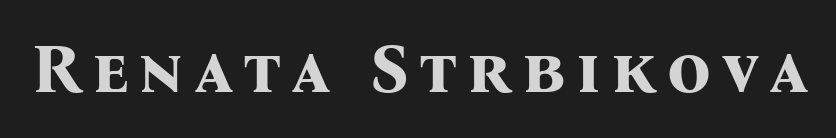
Character widths vary here, with narrow letters taking less room than wide ones. On the weight axis this lands at bold, roughly 700. A clean baseline with only descenders dipping below it. Examine the stroke ends and you'll spot serifs. Do the letters lean? They stand straight.
